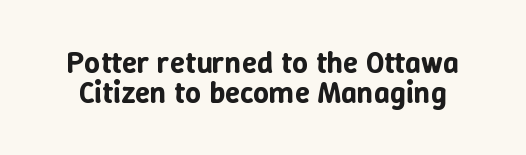
Q: Is the text italic (slanted)? A: No, it is upright.
Q: Is the text underlined? A: No.
Q: Is the spacing between letters normal or unusually wide? A: Normal.
Q: Is the spacing between lines tight, normal or loose? A: Tight.
Q: Width (condensed, normal, or wide)? A: Normal.
Q: Stroke contrast? A: Low.
Q: x-height? A: Medium.
Q: Monospaced? A: No.
